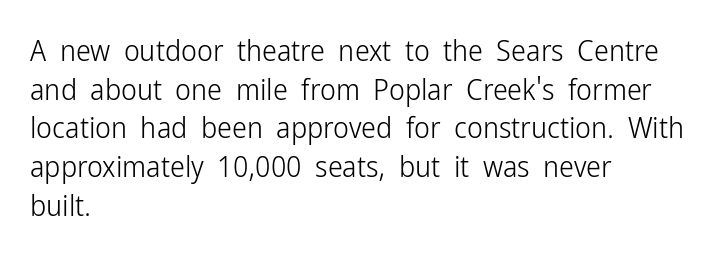
Q: Is the text bold? A: No.
Q: Is the text italic (slanted)? A: No, it is upright.
Q: Is the typeface a serif or a sans-serif typeface? A: Sans-serif.
Q: Is the text underlined? A: No.
Q: How is the paragraph aligned? A: Left-aligned.
Q: Is the spacing between letters normal or unusually wide? A: Normal.
Q: Is the spacing between lines tight, normal or loose? A: Normal.
Q: Width (condensed, normal, or wide)? A: Condensed.
Q: Stroke contrast? A: Low.
Q: x-height? A: Medium.
Q: Monospaced? A: No.
